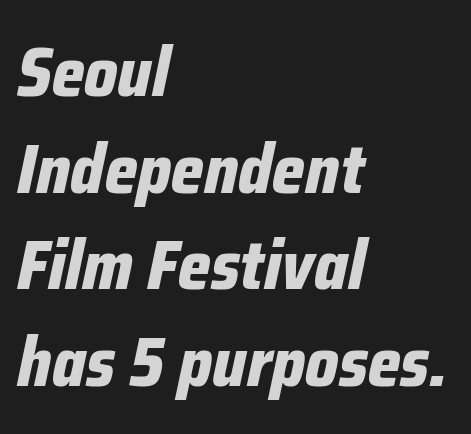
{"italic": "yes", "lean": "right", "slant_degrees": 12, "bold": "yes", "weight": "bold", "width": "condensed", "stroke_contrast": "low", "x_height": "medium", "monospaced": "no", "underline": "no", "align": "left", "line_spacing": "normal", "line_spacing_ratio": 1.4, "letter_spacing": "normal", "letter_spacing_em": 0.0, "glyph_px": 69}
